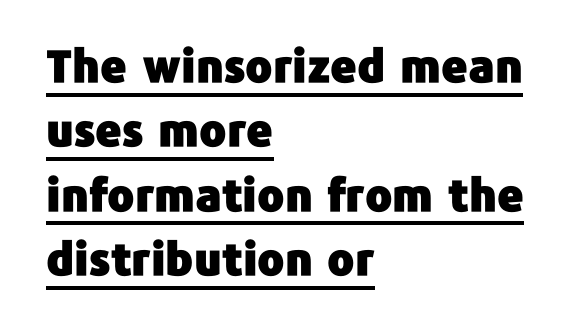
The image shows 45 px sans-serif type, upright; set left-aligned, normal line spacing (1.43x), normal letter spacing, underlined; low stroke contrast and a medium x-height.
